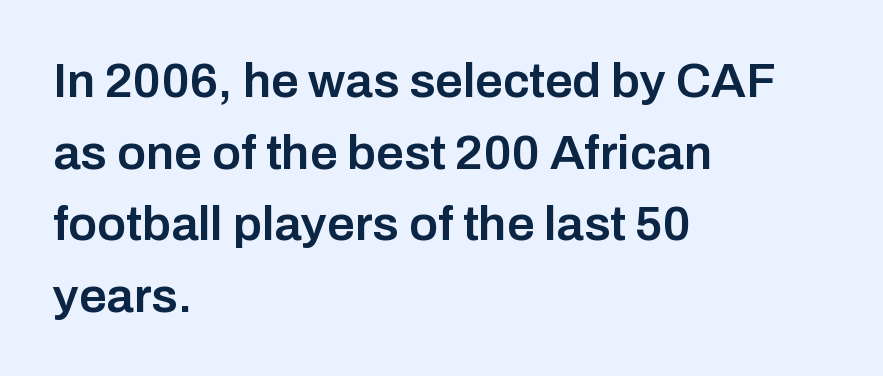
The image shows 49 px semibold sans-serif type, upright; set left-aligned, normal line spacing (1.46x), normal letter spacing, not underlined; low stroke contrast and a medium x-height.
